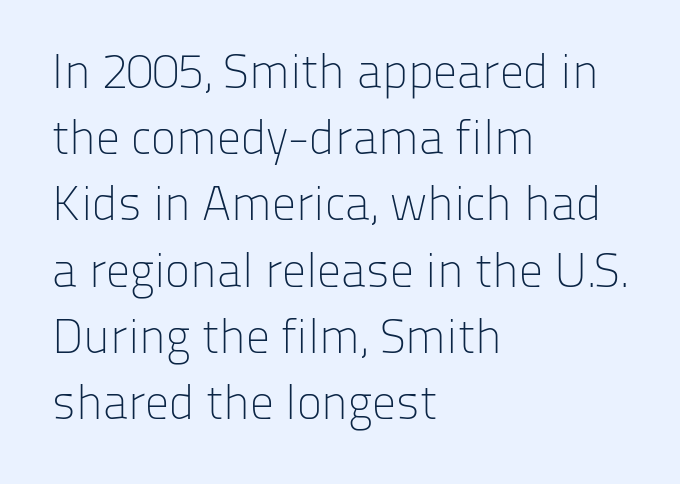
Q: Is the text bold? A: No.
Q: Is the text italic (slanted)? A: No, it is upright.
Q: Is the typeface a serif or a sans-serif typeface? A: Sans-serif.
Q: Is the text underlined? A: No.
Q: How is the paragraph aligned? A: Left-aligned.
Q: Is the spacing between letters normal or unusually wide? A: Normal.
Q: Is the spacing between lines tight, normal or loose? A: Normal.
Q: Width (condensed, normal, or wide)? A: Normal.
Q: Stroke contrast? A: Low.
Q: x-height? A: Medium.
Q: Monospaced? A: No.
